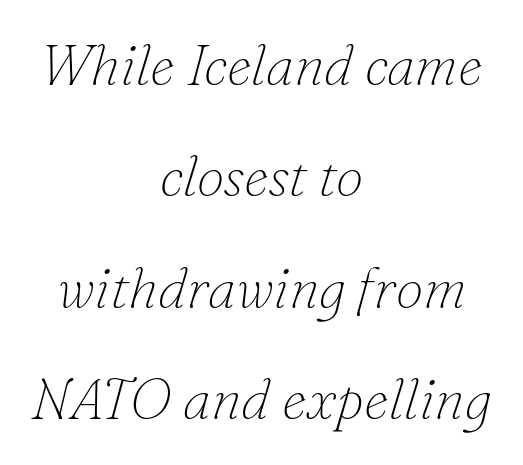
Q: Is the text bold? A: No.
Q: Is the text italic (slanted)? A: Yes, it leans right by about 16 degrees.
Q: Is the typeface a serif or a sans-serif typeface? A: Serif.
Q: Is the text underlined? A: No.
Q: How is the paragraph aligned? A: Centered.
Q: Is the spacing between letters normal or unusually wide? A: Normal.
Q: Is the spacing between lines tight, normal or loose? A: Loose.
Q: Width (condensed, normal, or wide)? A: Normal.
Q: Stroke contrast? A: Low.
Q: x-height? A: Small.
Q: Monospaced? A: No.
